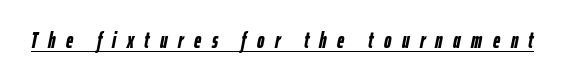
The image shows 22 px bold type, italic (leaning right); set unusually wide letter spacing (+0.48 em), underlined.
